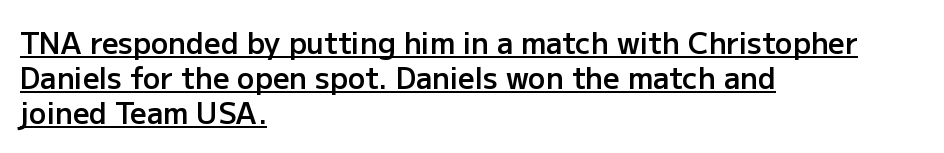
The image shows 29 px semibold sans-serif type, upright; set left-aligned, line spacing 1.2x, normal letter spacing, underlined; low stroke contrast and a medium x-height.
